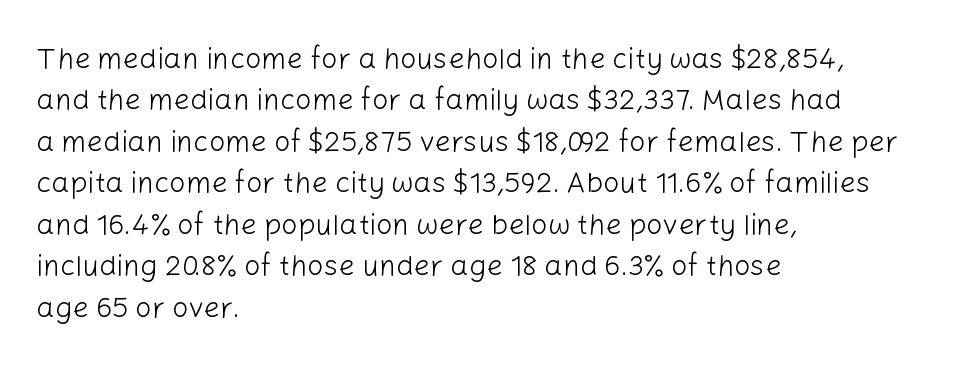
On a weight scale, this lands at 450 or below. The rendering uses natural spacing where letterforms have individual widths. Standard letterfit; no display-style spreading of the glyphs. Quick note: underline off. Tall strokes in this sample are plumb rather than angled.
